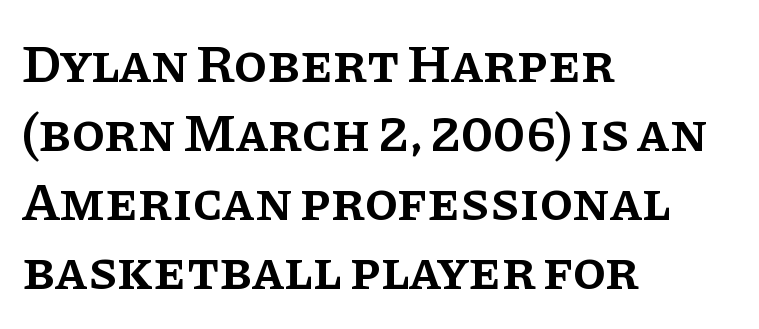
Is the letter spacing exaggerated? No — it looks like the ordinary default. The face used here is seriffed, in the tradition of book romans. Rule under the text: the space is simply empty. Reading down the column, the eye jumps a familiar distance to each next line. The passage is arranged the way most books set body copy — flush left. This sample has the flowing, uneven cadence of proportional lettering.
